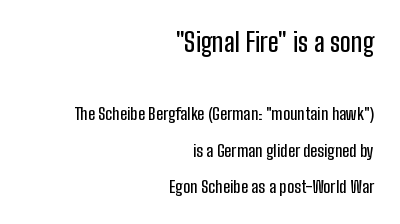
Right-aligned paragraph, ragged on the left. The more generous point size was reserved for the upper chunk. Is there much room between lines? Yes — plenty of vertical air separates them. The horizontal fit of the characters is conventional and even. Check under the words: just untouched page. These lines were composed using upright roman letters.
